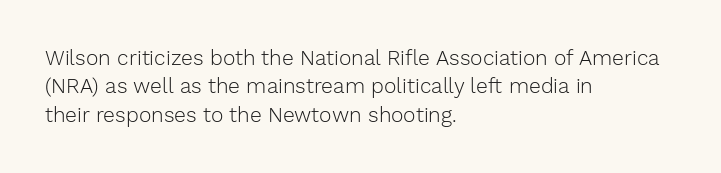
Q: Is the text bold? A: No.
Q: Is the text italic (slanted)? A: No, it is upright.
Q: Is the text underlined? A: No.
Q: How is the paragraph aligned? A: Left-aligned.
Q: Is the spacing between letters normal or unusually wide? A: Normal.
Q: Is the spacing between lines tight, normal or loose? A: Normal.
